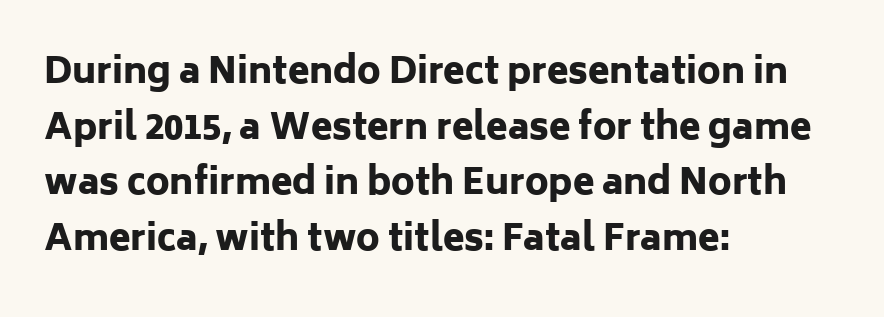
The image shows 35 px heavy sans-serif type, upright; set left-aligned, normal line spacing (1.59x), normal letter spacing, not underlined; low stroke contrast and a medium x-height.
